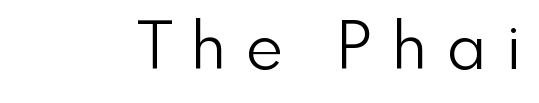
The image shows 64 px light sans-serif type, upright; set unusually wide letter spacing (+0.3 em), not underlined; low stroke contrast and a small x-height.
